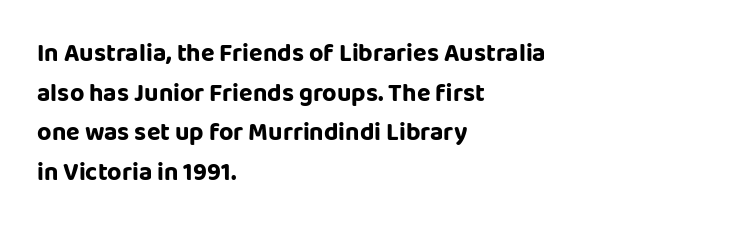
Words appear dense and cohesive because spacing is normal. Italic? Not at all — the glyphs are vertical. Horizontally, the lines are justified to the leading edge only. Leading matches the norm, producing a regular column. Each row of text sits above clean, open space.
